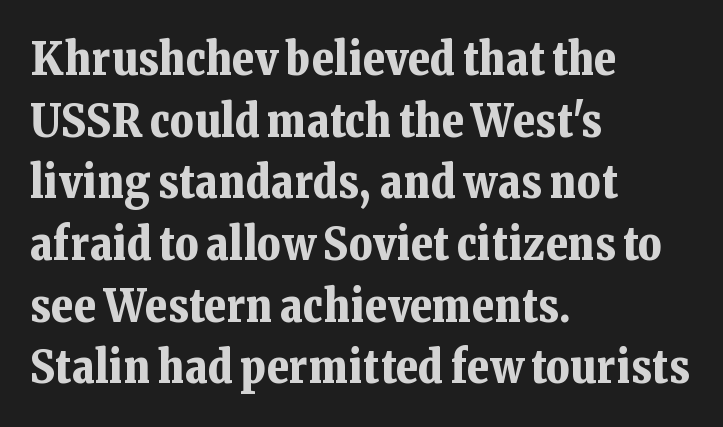
{"serif": "yes", "italic": "no", "bold": "yes", "weight": "bold", "width": "normal", "stroke_contrast": "low", "x_height": "medium", "monospaced": "no", "underline": "no", "align": "left", "line_spacing": "normal", "line_spacing_ratio": 1.37, "letter_spacing": "normal", "letter_spacing_em": 0.0, "glyph_px": 45}
